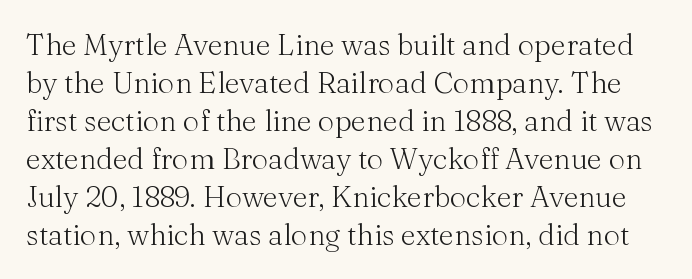
Vertical spacing — default. The type sits square on the baseline with zero lean. Plain, unruled lines of type. The cut favours lightness, reaching ordinary text weight at its darkest. What stands out about the letter spacing? Nothing — it is the standard amount.
